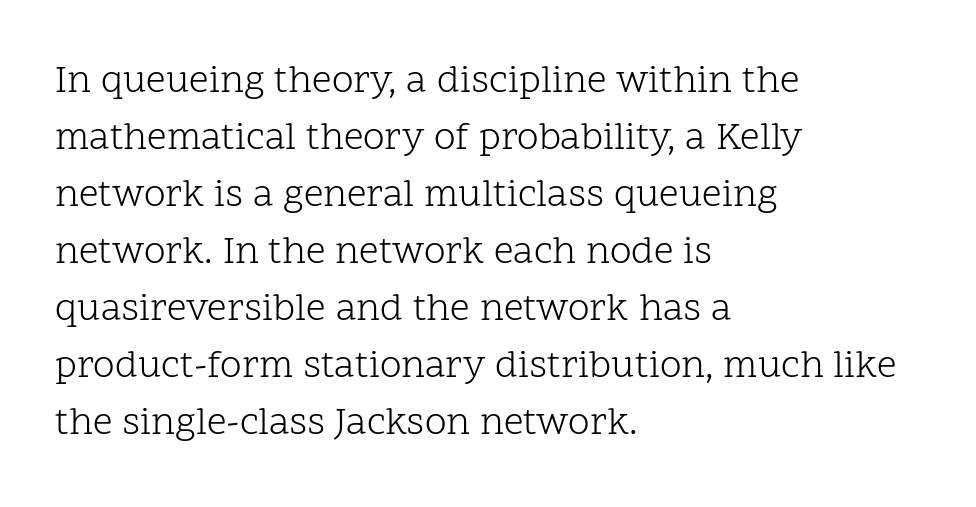
Tracking value appears to be zero — textbook default spacing. The zone under the glyphs is completely vacant. This block has exactly the height ordinary leading produces. This sample is left-justified, so line endings fall wherever the words run out. Spacing verdict: proportional, widths tailored to each character. The lettering holds an erect, upright posture throughout.
